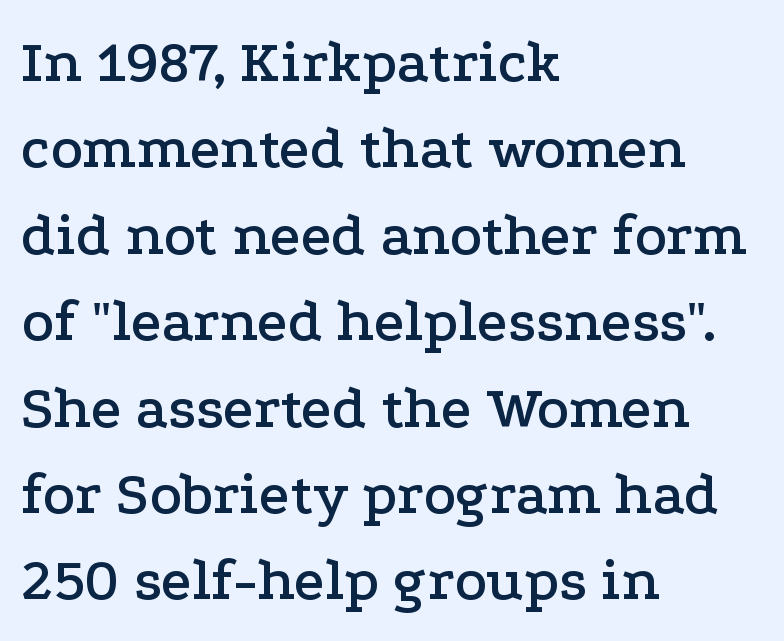
What stands out about the letter spacing? Nothing — it is the standard amount. The rag falls on the right side of this text block. The text was rendered using a seriffed face with decorative stroke endings. Vertical spacing — default. Looks like regular typesetting: each glyph gets only the width it needs. Tall strokes in this sample are plumb rather than angled.
